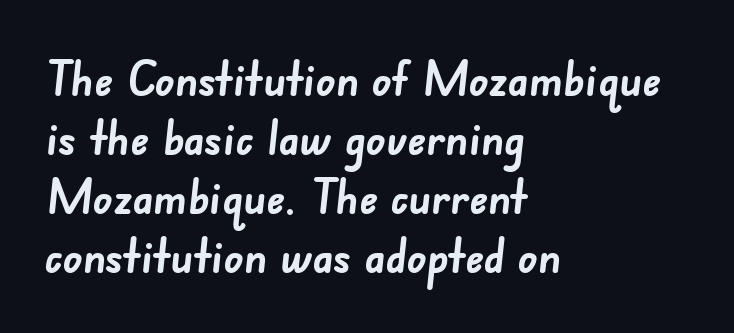
Q: Is the text bold? A: Yes.
Q: Is the typeface a serif or a sans-serif typeface? A: Sans-serif.
Q: Is the text underlined? A: No.
Q: How is the paragraph aligned? A: Left-aligned.
Q: Is the spacing between letters normal or unusually wide? A: Normal.
Q: Width (condensed, normal, or wide)? A: Normal.
Q: Stroke contrast? A: Low.
Q: x-height? A: Small.
Q: Monospaced? A: No.
